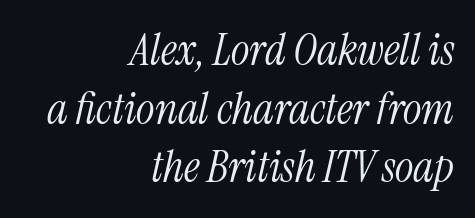
{"serif": "yes", "italic": "yes", "lean": "right", "slant_degrees": 13, "bold": "no", "weight": "light", "width": "condensed", "stroke_contrast": "medium", "x_height": "medium", "monospaced": "no", "underline": "no", "align": "right", "line_spacing": "normal", "line_spacing_ratio": 1.33, "letter_spacing": "normal", "letter_spacing_em": 0.0, "glyph_px": 44}
